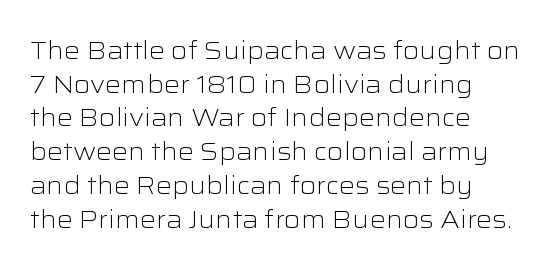
Q: Is the text bold? A: No.
Q: Is the text italic (slanted)? A: No, it is upright.
Q: Is the text underlined? A: No.
Q: How is the paragraph aligned? A: Left-aligned.
Q: Is the spacing between letters normal or unusually wide? A: Normal.
Q: Is the spacing between lines tight, normal or loose? A: Normal.
